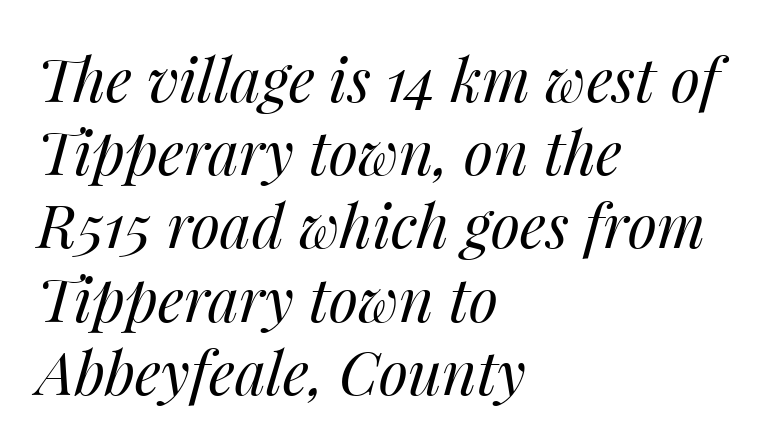
{"italic": "yes", "lean": "right", "slant_degrees": 14, "bold": "no", "weight": "regular", "width": "normal", "stroke_contrast": "medium", "x_height": "medium", "monospaced": "no", "underline": "no", "align": "left", "line_spacing_ratio": 1.22, "letter_spacing": "normal", "letter_spacing_em": 0.0, "glyph_px": 60}
